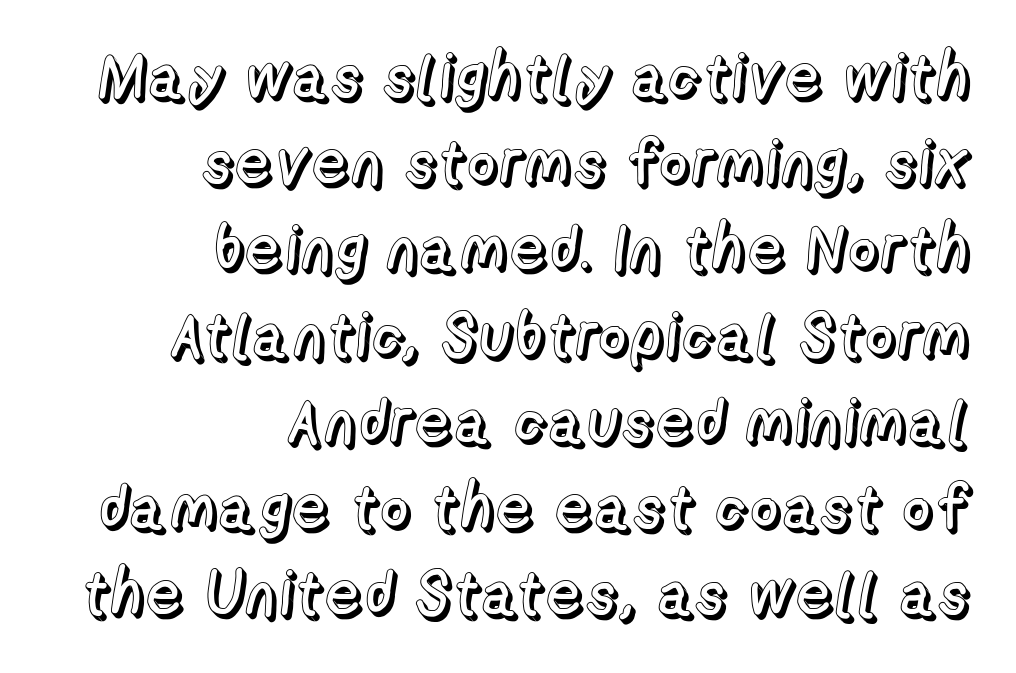
Q: Is the text italic (slanted)? A: Yes.
Q: Is the text underlined? A: No.
Q: How is the paragraph aligned? A: Right-aligned.
Q: Is the spacing between letters normal or unusually wide? A: Normal.
Q: Is the spacing between lines tight, normal or loose? A: Normal.
Q: Width (condensed, normal, or wide)? A: Normal.
Q: x-height? A: Medium.
Q: Monospaced? A: No.
